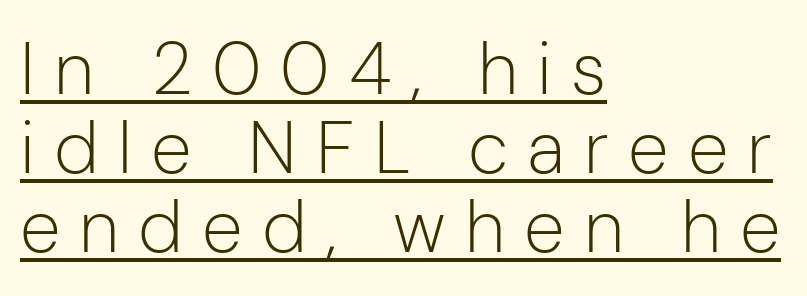
The image shows 74 px light sans-serif type, upright; set left-aligned, tight line spacing (1.07x), unusually wide letter spacing (+0.26 em), underlined; low stroke contrast and a medium x-height.
